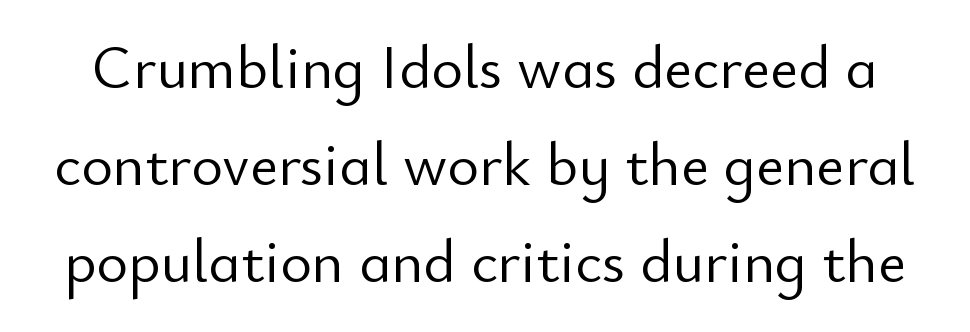
Rendered with straight, roman letterforms. Students, note that the glyphs here touch the page at normal intervals. Clear beneath every line of the passage. Looks like regular typesetting: each glyph gets only the width it needs. Normally led — the rows are evenly, conventionally spaced. Stems here are at most as thick as an everyday book face.
